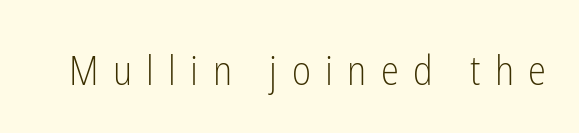
{"serif": "no", "italic": "no", "bold": "no", "weight": "light", "width": "condensed", "stroke_contrast": "low", "x_height": "medium", "monospaced": "no", "underline": "no", "letter_spacing": "wide", "letter_spacing_em": 0.35, "glyph_px": 41}
